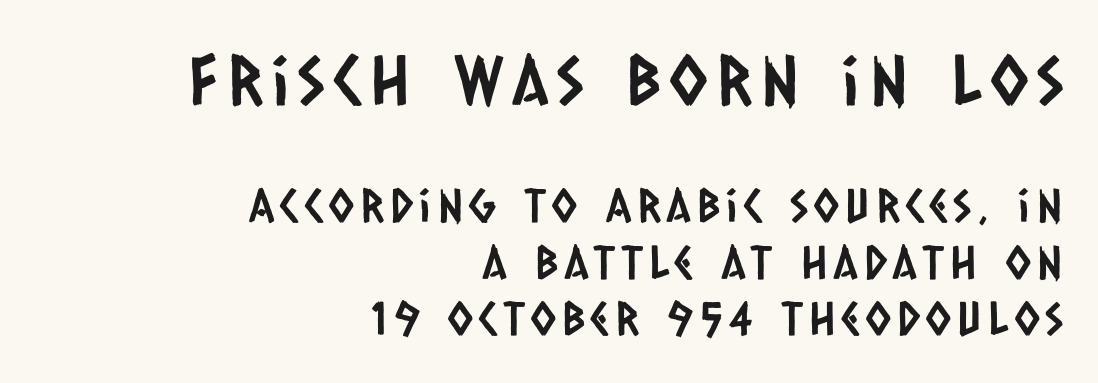
The image shows 69 px condensed sans-serif type; set right-aligned, line spacing 1.23x, not underlined; the first (top) block is 1.5x larger; low stroke contrast and a large x-height.
